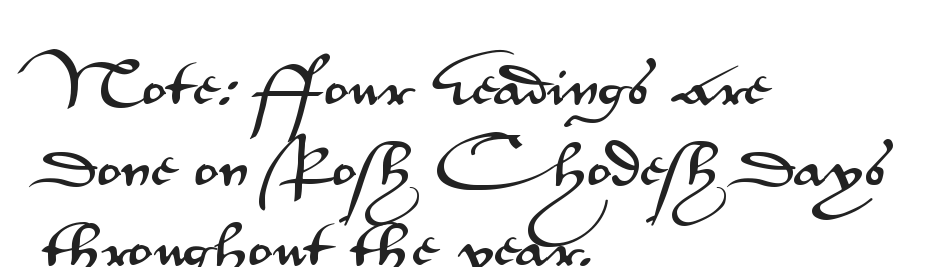
{"serif": "no", "width": "wide", "stroke_contrast": "medium", "x_height": "small", "monospaced": "no", "underline": "no", "align": "left", "line_spacing": "normal", "line_spacing_ratio": 1.58, "letter_spacing": "normal", "letter_spacing_em": 0.0, "glyph_px": 51}
